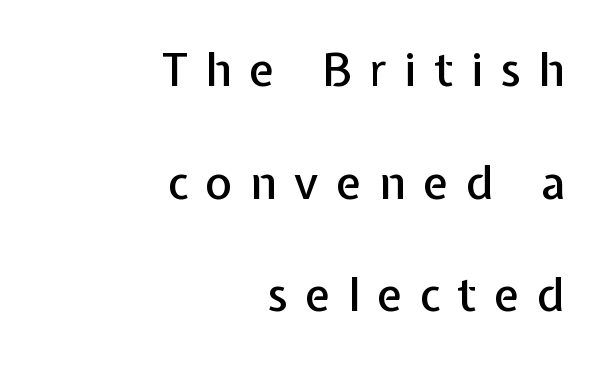
Vertical strokes here are truly vertical. Character widths vary here, with narrow letters taking less room than wide ones. The typesetter chose a ragged-left arrangement here. The glyphs are unaccompanied by any horizontal stroke below them. Each word looks stretched out because of the extra space between its letters. Honestly, the rows look like they've been pulled way apart.
